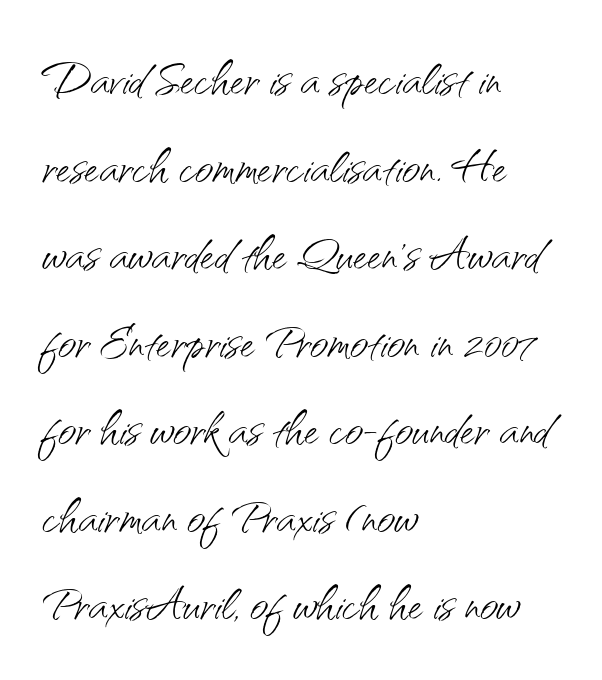
Q: Is the text bold? A: No.
Q: Is the text italic (slanted)? A: Yes.
Q: Is the typeface a serif or a sans-serif typeface? A: Sans-serif.
Q: Is the text underlined? A: No.
Q: How is the paragraph aligned? A: Left-aligned.
Q: Is the spacing between letters normal or unusually wide? A: Normal.
Q: Is the spacing between lines tight, normal or loose? A: Normal.
Q: Width (condensed, normal, or wide)? A: Normal.
Q: Stroke contrast? A: Medium.
Q: x-height? A: Small.
Q: Monospaced? A: No.
